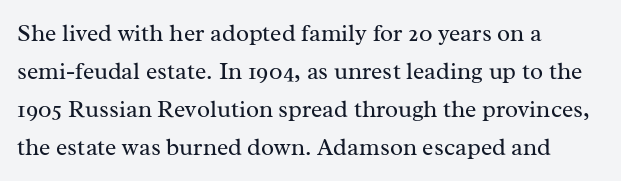
{"italic": "no", "bold": "no", "underline": "no", "align": "left", "line_spacing": "normal", "line_spacing_ratio": 1.59, "letter_spacing": "normal", "letter_spacing_em": 0.0, "glyph_px": 24}
